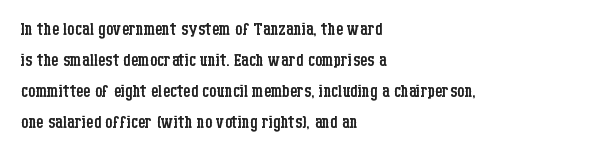
Posture: upright roman. The ragged edge is on the right, which tells us the setting is flush left. Reading down the column, the eye jumps a familiar distance to each next line. The specimen omits any rule beneath the text block's lines. The face looks like a standard text weight, possibly lighter.
